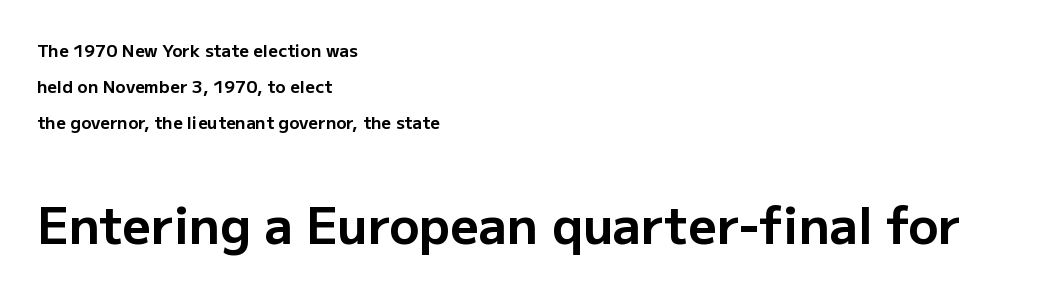
The image shows 50 px bold sans-serif type, upright; set left-aligned, loose line spacing (2.13x), normal letter spacing, not underlined; the second (bottom) block is 2.94x larger; low stroke contrast and a medium x-height.
